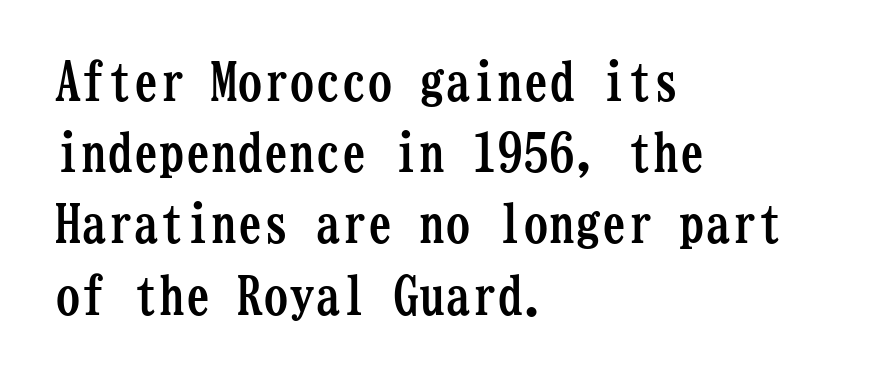
{"serif": "yes", "italic": "no", "bold": "yes", "weight": "semibold", "width": "condensed", "stroke_contrast": "low", "x_height": "medium", "monospaced": "yes", "underline": "no", "align": "left", "line_spacing": "normal", "line_spacing_ratio": 1.37, "letter_spacing": "normal", "letter_spacing_em": 0.0, "glyph_px": 52}
